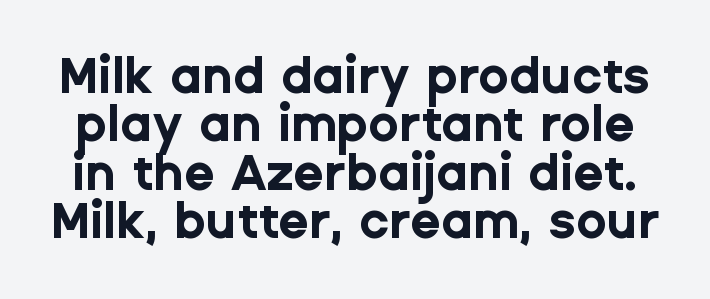
{"serif": "no", "italic": "no", "bold": "yes", "weight": "bold", "width": "normal", "stroke_contrast": "low", "x_height": "medium", "monospaced": "no", "underline": "no", "line_spacing": "tight", "line_spacing_ratio": 0.97, "letter_spacing": "normal", "letter_spacing_em": 0.0, "glyph_px": 50}
